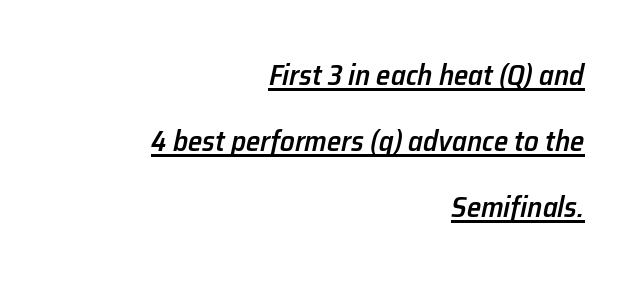
The letters are slanted; this is an italic face. Summary of weight: moderately heavy, a semibold. Short and long lines alike share a common ending point at right. The line texture is even and compact thanks to regular tracking. Looks like regular typesetting: each glyph gets only the width it needs.
